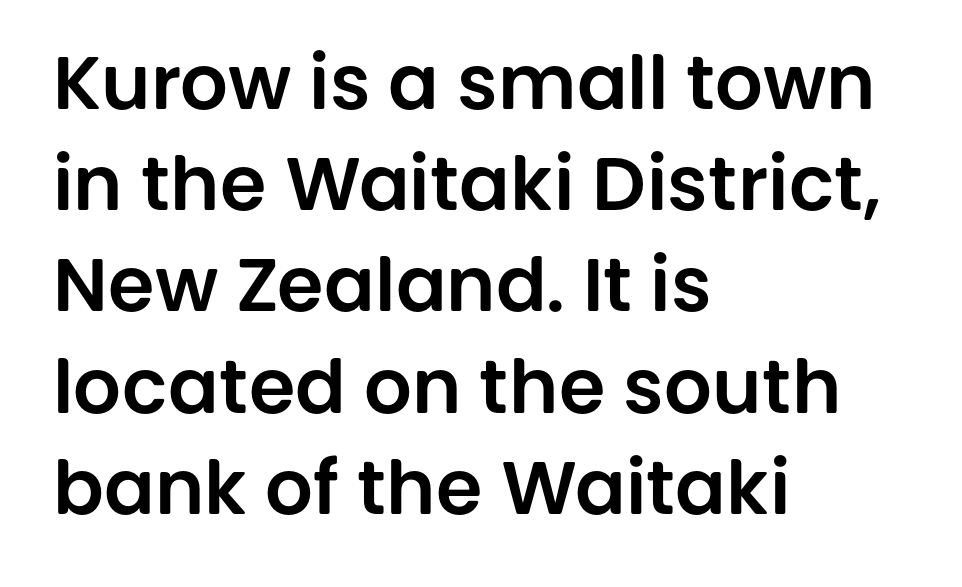
The image shows 75 px sans-serif type, upright; set left-aligned, normal line spacing (1.35x), normal letter spacing, not underlined; low stroke contrast and a large x-height.
